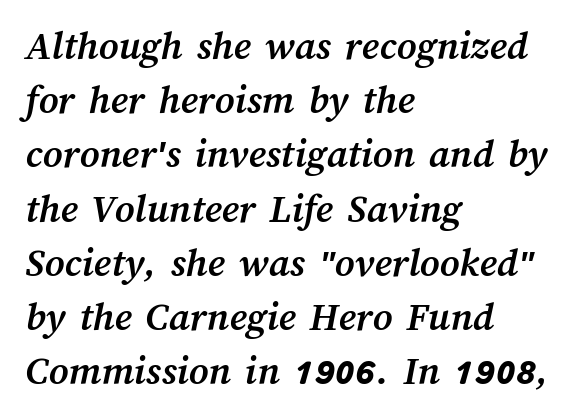
The image shows 42 px semibold type; set left-aligned, normal line spacing (1.29x), normal letter spacing, not underlined; medium stroke contrast and a medium x-height.
